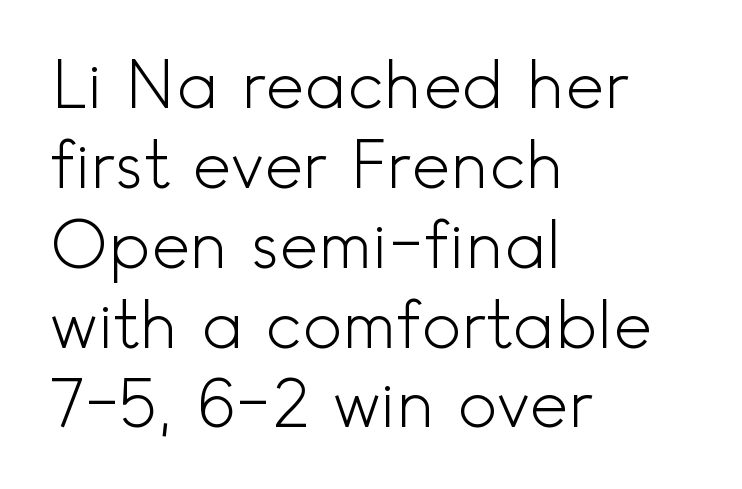
Honestly, there is no underline to notice here at all. Is the type heavy? It reads as light-to-regular instead. The horizontal fit of the characters is conventional and even. What kind of face is this? One without serifs — a sans. This sample uses an upright cut, with every glyph sitting square on the baseline. Is this a fixed-width face? No — the glyphs have proportional, varying widths.
